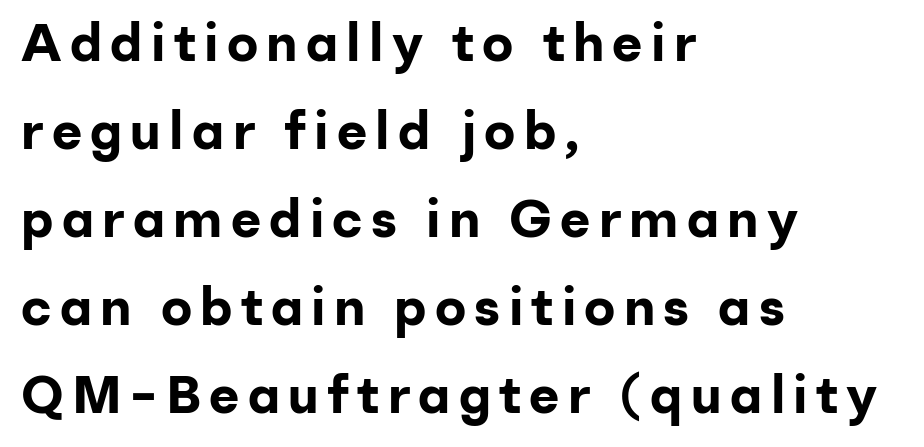
Do the characters align in a grid? No, the font is proportional. You can tell from the bare stems that sans-serif type was used. Does the weight exceed regular? Yes, all the way to bold. Horizontal alignment here is leftward, the default for most running prose.
